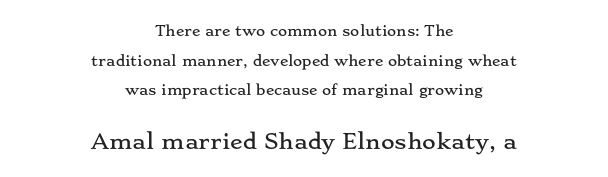
A student would call this center alignment; a typographer would say set centered. Does extra space separate the letters? No, they use regular spacing. Two sizes are in play, and the larger belongs to the second block. A clean baseline with only descenders dipping below it.
